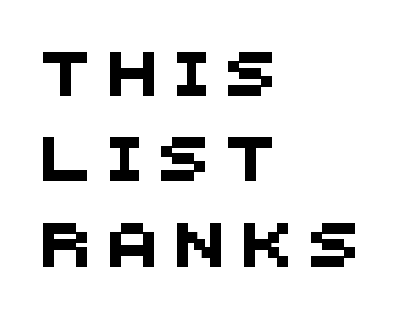
The image shows 44 px sans-serif type; set left-aligned, loose line spacing (1.94x), unusually wide letter spacing (+0.45 em), not underlined; medium stroke contrast and a large x-height.
